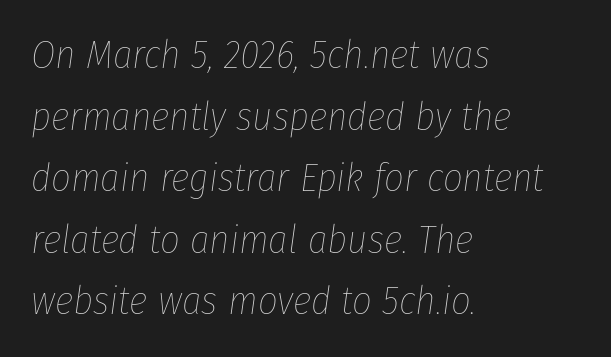
Q: Is the text bold? A: No.
Q: Is the text italic (slanted)? A: Yes, it leans right by about 8 degrees.
Q: Is the text underlined? A: No.
Q: How is the paragraph aligned? A: Left-aligned.
Q: Is the spacing between letters normal or unusually wide? A: Normal.
Q: Is the spacing between lines tight, normal or loose? A: Normal.
Q: Width (condensed, normal, or wide)? A: Condensed.
Q: Stroke contrast? A: Low.
Q: x-height? A: Medium.
Q: Monospaced? A: No.
